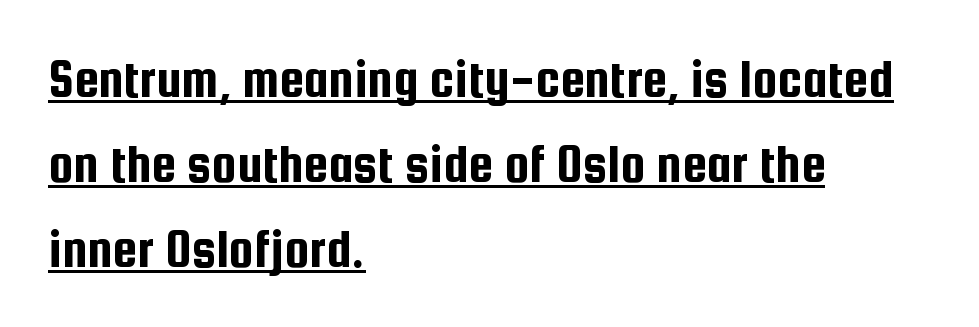
{"serif": "no", "italic": "no", "width": "condensed", "stroke_contrast": "low", "x_height": "medium", "monospaced": "no", "underline": "yes", "align": "left", "line_spacing": "normal", "line_spacing_ratio": 1.52, "letter_spacing": "normal", "letter_spacing_em": 0.0, "glyph_px": 56}
